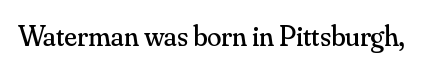
Q: Is the text bold? A: No.
Q: Is the text italic (slanted)? A: No, it is upright.
Q: Is the typeface a serif or a sans-serif typeface? A: Serif.
Q: Is the text underlined? A: No.
Q: Is the spacing between letters normal or unusually wide? A: Normal.
Q: Width (condensed, normal, or wide)? A: Normal.
Q: Stroke contrast? A: Medium.
Q: x-height? A: Small.
Q: Monospaced? A: No.
